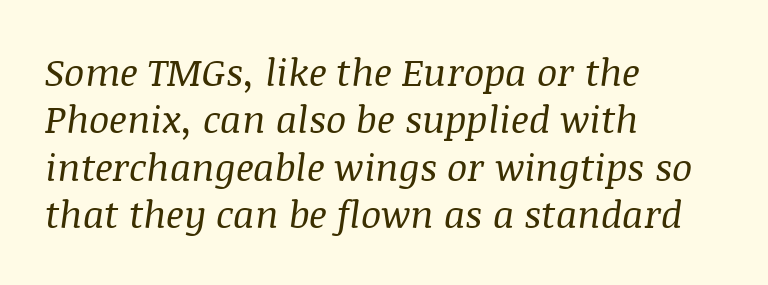
Q: Is the text bold? A: No.
Q: Is the text italic (slanted)? A: Yes, it leans right by about 8 degrees.
Q: Is the typeface a serif or a sans-serif typeface? A: Serif.
Q: Is the text underlined? A: No.
Q: How is the paragraph aligned? A: Left-aligned.
Q: Is the spacing between letters normal or unusually wide? A: Normal.
Q: Is the spacing between lines tight, normal or loose? A: Normal.
Q: Width (condensed, normal, or wide)? A: Normal.
Q: Stroke contrast? A: Medium.
Q: x-height? A: Large.
Q: Monospaced? A: No.
